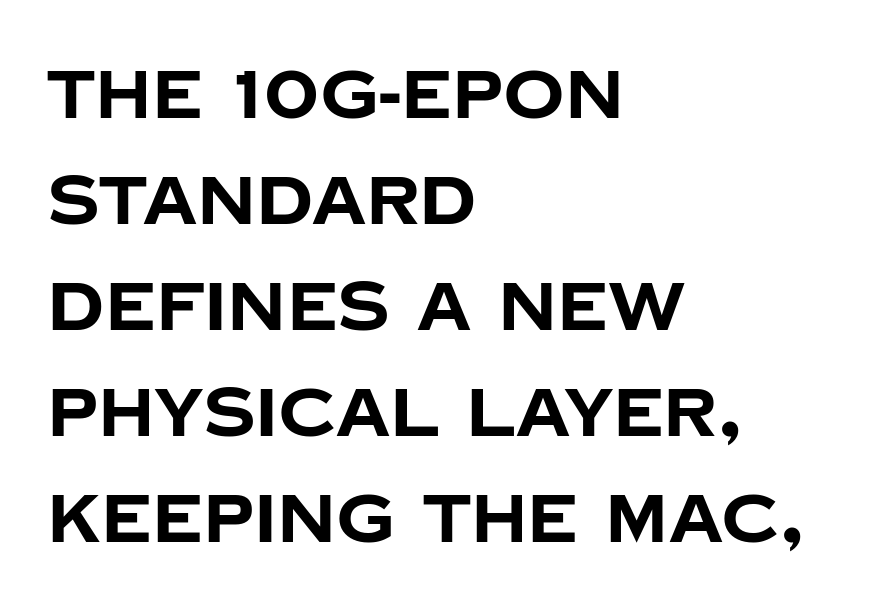
{"serif": "no", "italic": "no", "bold": "yes", "weight": "bold", "width": "normal", "stroke_contrast": "low", "x_height": "large", "monospaced": "no", "underline": "no", "align": "left", "line_spacing": "normal", "line_spacing_ratio": 1.56, "letter_spacing": "normal", "letter_spacing_em": 0.0, "glyph_px": 68}
